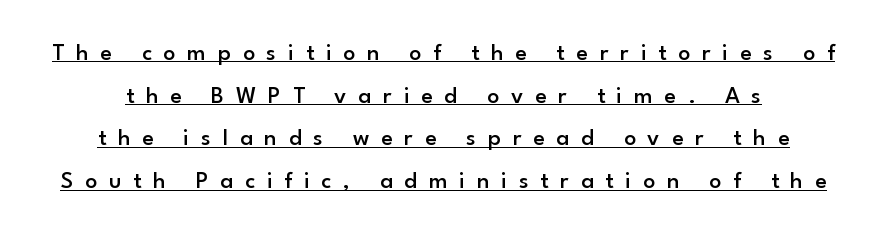
This rendering widens character spacing well past its baseline value. Looks like someone drew a line under every word here. This is roman type, the default non-slanted kind. Students, this is semibold: more ink than regular, less than bold.
